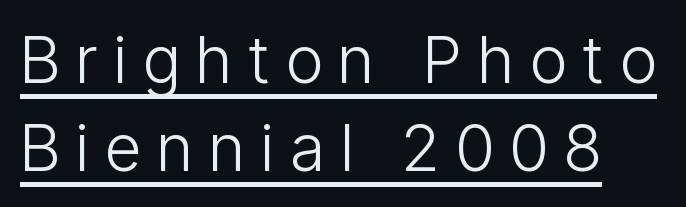
The image shows 65 px light, condensed sans-serif type, upright; set normal line spacing (1.35x), unusually wide letter spacing (+0.25 em), underlined; low stroke contrast and a medium x-height.
